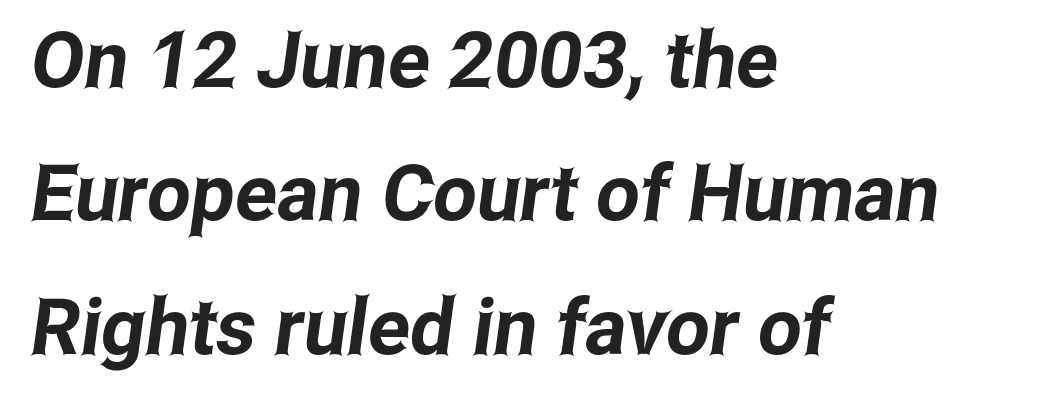
Q: Is the typeface a serif or a sans-serif typeface? A: Sans-serif.
Q: Is the text underlined? A: No.
Q: How is the paragraph aligned? A: Left-aligned.
Q: Is the spacing between letters normal or unusually wide? A: Normal.
Q: Width (condensed, normal, or wide)? A: Condensed.
Q: Stroke contrast? A: Low.
Q: x-height? A: Medium.
Q: Monospaced? A: No.
